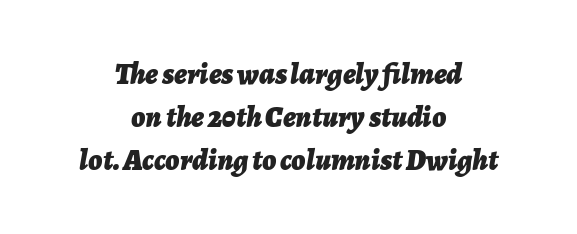
The image shows 30 px bold type, italic (leaning right); set centered, normal line spacing (1.43x), normal letter spacing, not underlined; low stroke contrast and a medium x-height.
